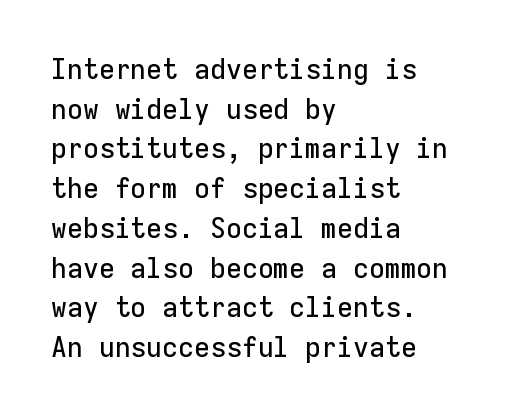
Q: Is the text italic (slanted)? A: No, it is upright.
Q: Is the typeface a serif or a sans-serif typeface? A: Sans-serif.
Q: Is the text underlined? A: No.
Q: How is the paragraph aligned? A: Left-aligned.
Q: Is the spacing between letters normal or unusually wide? A: Normal.
Q: Is the spacing between lines tight, normal or loose? A: Normal.
Q: Width (condensed, normal, or wide)? A: Normal.
Q: Stroke contrast? A: Low.
Q: x-height? A: Medium.
Q: Monospaced? A: Yes.
